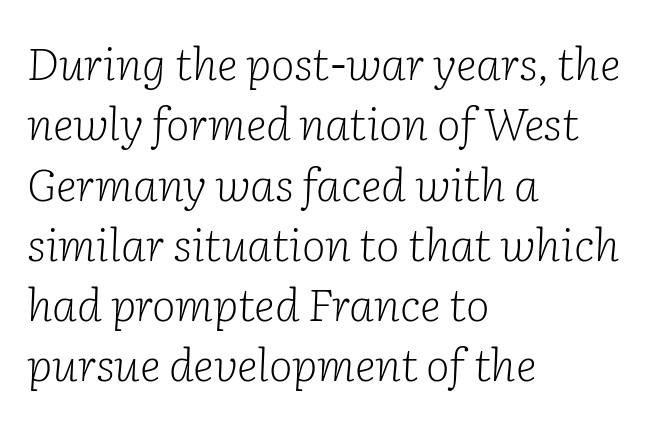
The image shows 45 px light serif type, italic (leaning right); set left-aligned, normal line spacing (1.34x), normal letter spacing, not underlined; low stroke contrast and a medium x-height.
